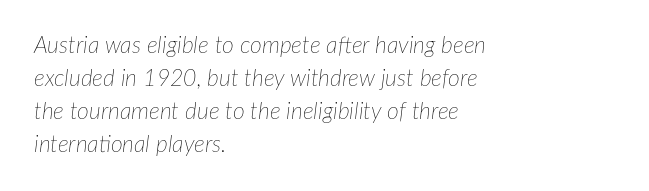
Nothing heavy about these letters — not bold at all. The face used here has a pronounced slope to its letters. A bare baseline throughout the passage. Does extra space separate the letters? No, they use regular spacing. The rendering uses a moderate line-height, typical for paragraphs. Line starts are locked; line ends wander.
